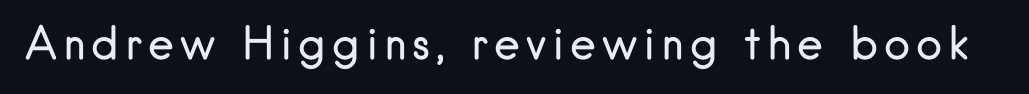
The image shows 44 px regular-weight sans-serif type, upright; set not underlined; low stroke contrast and a small x-height.
